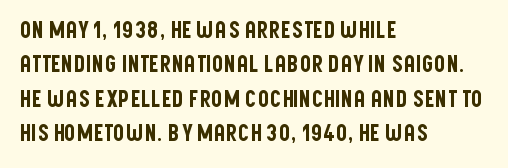
The image shows 23 px text type, upright; set left-aligned, normal line spacing (1.5x), normal letter spacing, not underlined.
